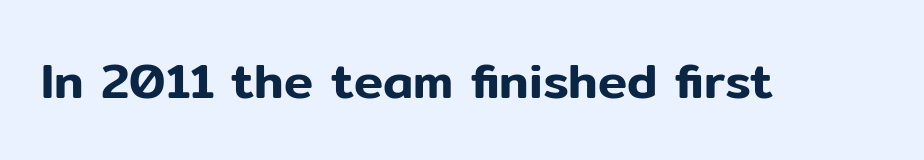
Glyph-to-glyph distance matches everyday printed text. A sans-serif font was chosen for this passage. Unmarked baselines from the first word to the last. The typography opts for an upright posture over an oblique one.
